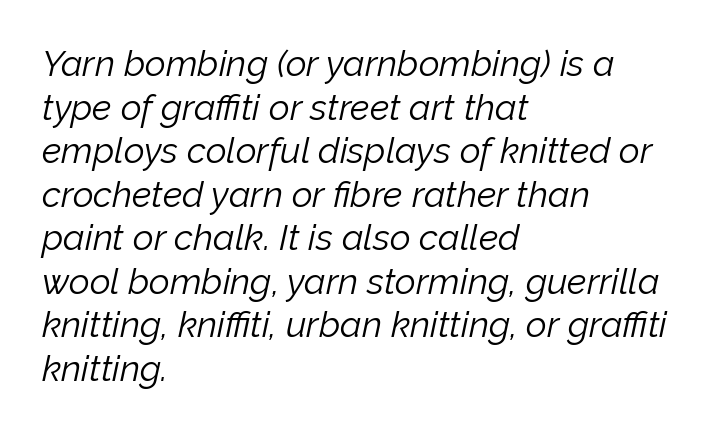
Weight: in the light-to-regular range. This sample has the flowing, uneven cadence of proportional lettering. Looking at the ascenders, they clearly lean. Lines of text with bare space underneath. The ragged edge is on the right, which tells us the setting is flush left. Between one letter and the next there's only the usual sliver of space.
